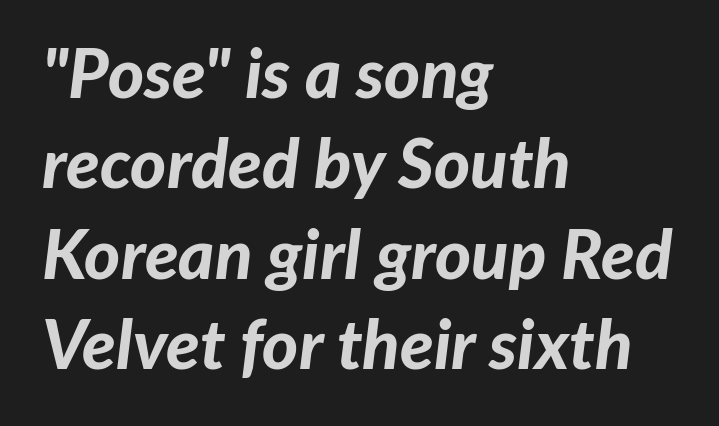
Q: Is the text bold? A: Yes.
Q: Is the text italic (slanted)? A: Yes, it leans right by about 7 degrees.
Q: Is the text underlined? A: No.
Q: How is the paragraph aligned? A: Left-aligned.
Q: Is the spacing between letters normal or unusually wide? A: Normal.
Q: Is the spacing between lines tight, normal or loose? A: Normal.
Q: Width (condensed, normal, or wide)? A: Normal.
Q: Stroke contrast? A: Low.
Q: x-height? A: Medium.
Q: Monospaced? A: No.
